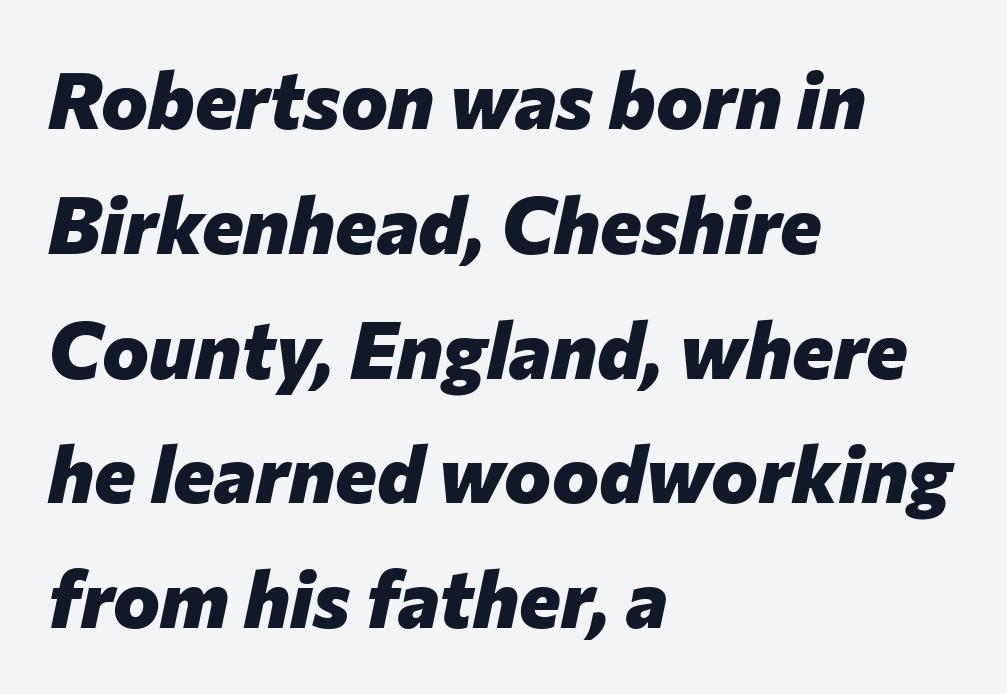
Q: Is the text bold? A: Yes.
Q: Is the text italic (slanted)? A: Yes, it leans right by about 12 degrees.
Q: Is the text underlined? A: No.
Q: How is the paragraph aligned? A: Left-aligned.
Q: Is the spacing between letters normal or unusually wide? A: Normal.
Q: Is the spacing between lines tight, normal or loose? A: Normal.
Q: Width (condensed, normal, or wide)? A: Normal.
Q: Stroke contrast? A: Low.
Q: x-height? A: Medium.
Q: Monospaced? A: No.
